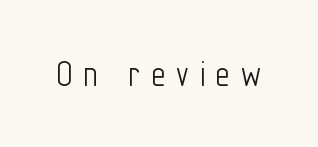
Q: Is the text bold? A: No.
Q: Is the text italic (slanted)? A: No, it is upright.
Q: Is the typeface a serif or a sans-serif typeface? A: Sans-serif.
Q: Is the text underlined? A: No.
Q: Is the spacing between letters normal or unusually wide? A: Unusually wide.
Q: Width (condensed, normal, or wide)? A: Condensed.
Q: Stroke contrast? A: Low.
Q: x-height? A: Medium.
Q: Monospaced? A: No.
